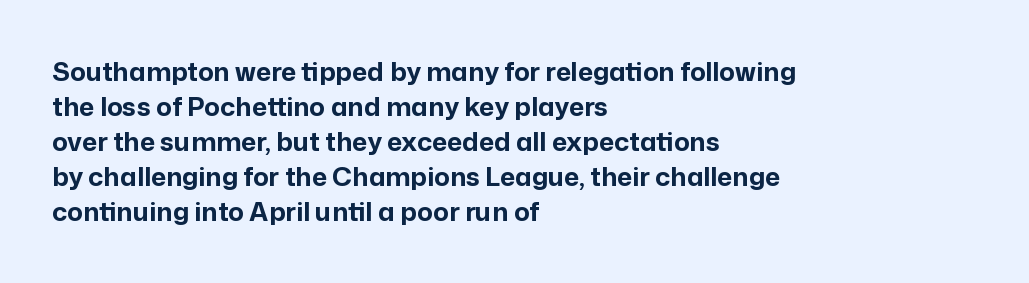
Q: Is the text bold? A: Yes.
Q: Is the text italic (slanted)? A: No, it is upright.
Q: Is the text underlined? A: No.
Q: How is the paragraph aligned? A: Left-aligned.
Q: Is the spacing between letters normal or unusually wide? A: Normal.
Q: Is the spacing between lines tight, normal or loose? A: Normal.
